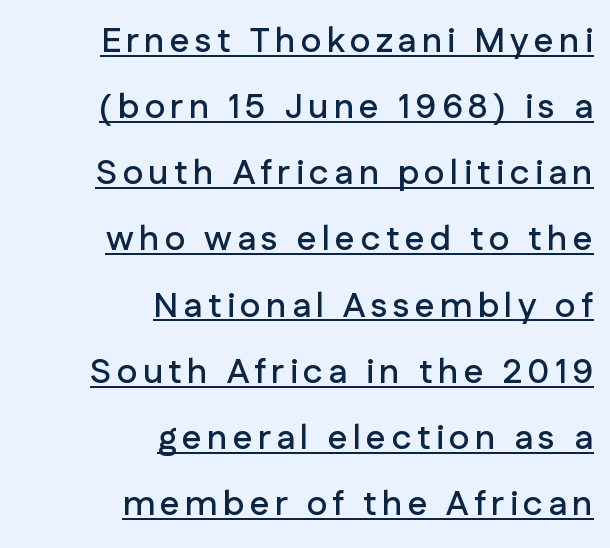
The characters display no serif detailing; their extremities are plain. Notice how a bar underscores the lettering throughout. The letters advance in unequal steps, a hallmark of proportional type. You can tell it's not italic because the verticals are truly vertical. Horizontal alignment here is rightward, an uncommon choice for prose.
